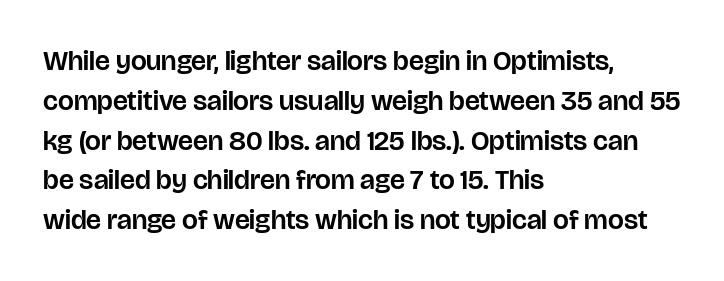
The image shows 28 px sans-serif type, upright; set left-aligned, normal line spacing (1.42x), normal letter spacing, not underlined; low stroke contrast and a large x-height.
